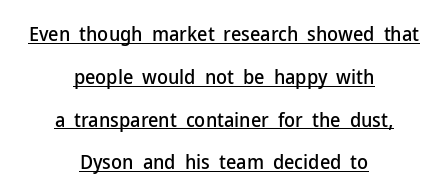
Notice the wide empty band between every row — that's loose leading. Designer's note — italics off, roman on. These lines keep a tight, regular rhythm from letter to letter. Emphasis is given by a line drawn under the lettering. The rag falls on both sides of this text block equally.
